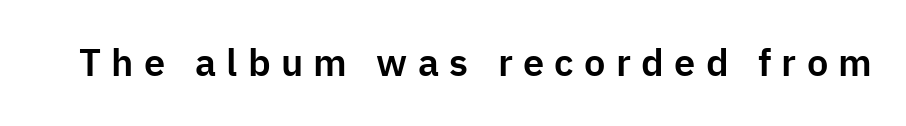
{"serif": "no", "italic": "no", "width": "normal", "stroke_contrast": "low", "x_height": "medium", "monospaced": "no", "underline": "no", "letter_spacing": "wide", "letter_spacing_em": 0.27, "glyph_px": 38}
